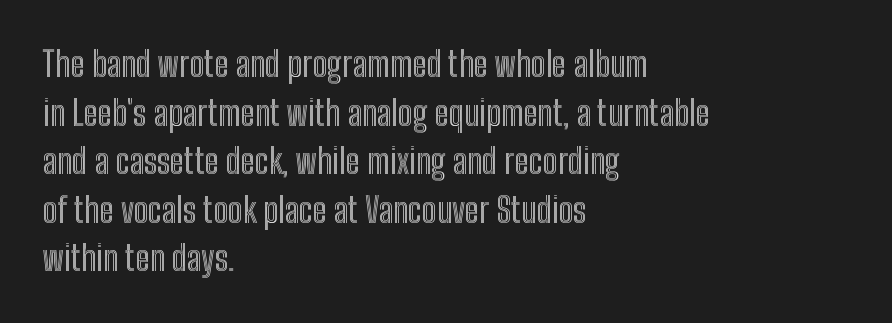
These lines keep a tight, regular rhythm from letter to letter. The letters stand straight up with perfectly vertical stems. Letters rest on an invisible, unmarked baseline. Do the characters align in a grid? No, the font is proportional. Compared with typical paragraphs, the rows here are spaced about the same.
